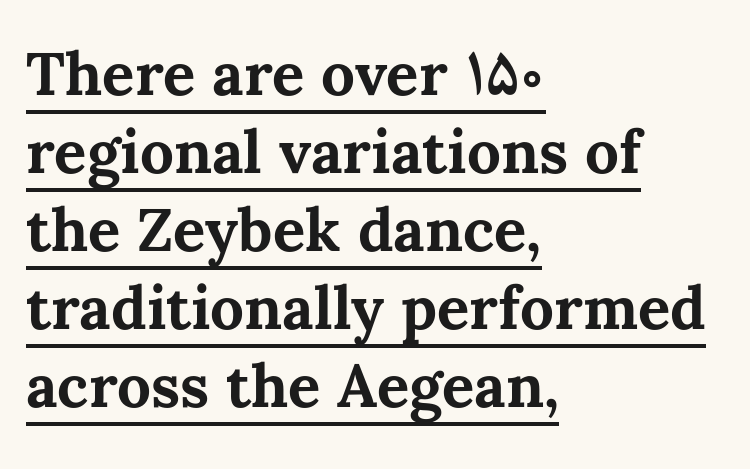
The image shows 60 px bold type, upright; set left-aligned, normal line spacing (1.3x), normal letter spacing, underlined; medium stroke contrast and a medium x-height.
